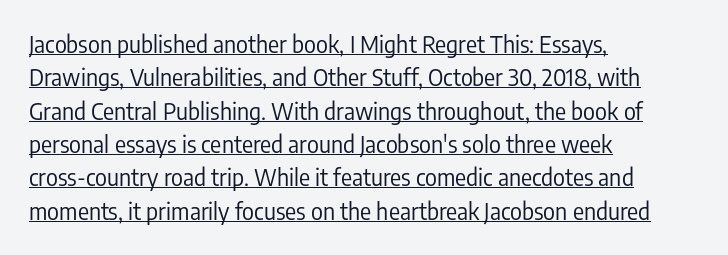
Q: Is the text bold? A: No.
Q: Is the text italic (slanted)? A: No, it is upright.
Q: Is the text underlined? A: Yes.
Q: How is the paragraph aligned? A: Left-aligned.
Q: Is the spacing between letters normal or unusually wide? A: Normal.
Q: Is the spacing between lines tight, normal or loose? A: Normal.
